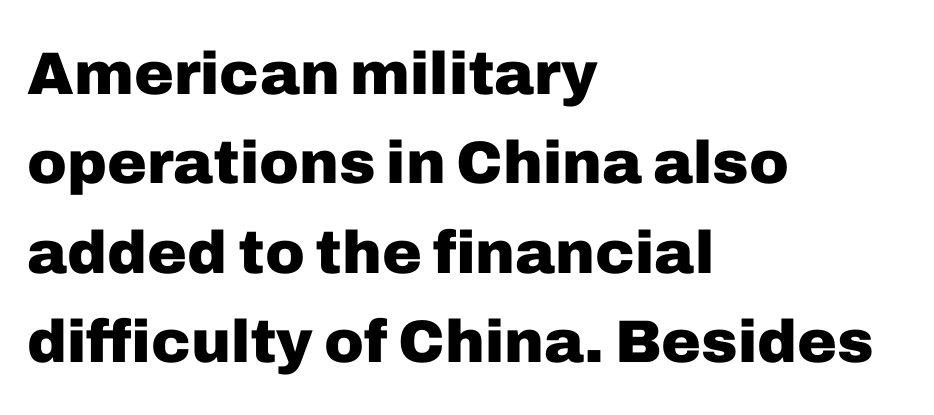
The image shows 60 px heavy sans-serif type, upright; set left-aligned, normal line spacing (1.49x), normal letter spacing, not underlined; low stroke contrast and a medium x-height.
